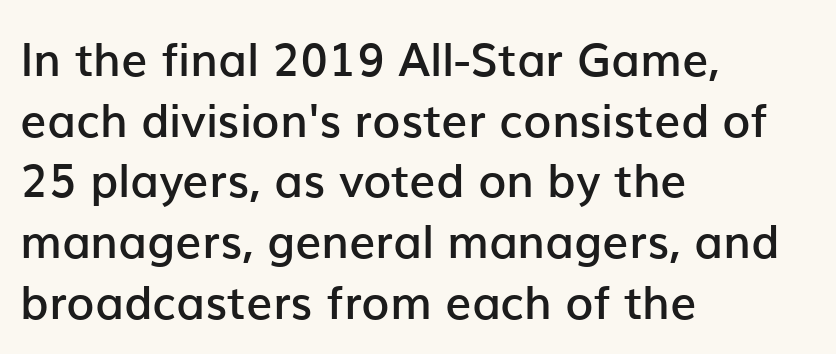
{"serif": "no", "italic": "no", "bold": "semi", "weight": "semibold", "width": "normal", "stroke_contrast": "low", "x_height": "medium", "monospaced": "no", "underline": "no", "align": "left", "line_spacing": "normal", "line_spacing_ratio": 1.32, "letter_spacing": "normal", "letter_spacing_em": 0.0, "glyph_px": 46}
